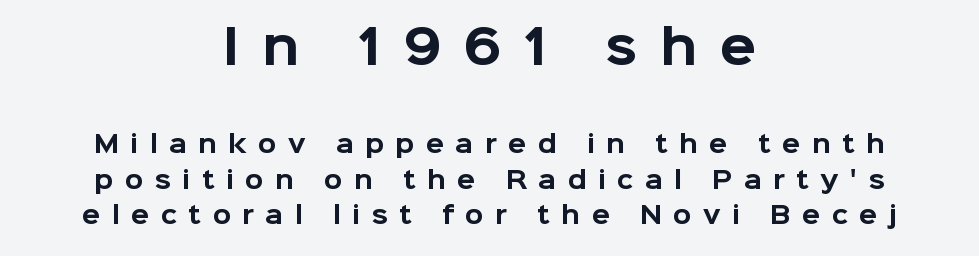
The image shows 47 px bold sans-serif type, upright; set centered, normal line spacing (1.48x), unusually wide letter spacing (+0.47 em), not underlined; the first (top) block is 1.96x larger; low stroke contrast and a medium x-height.
